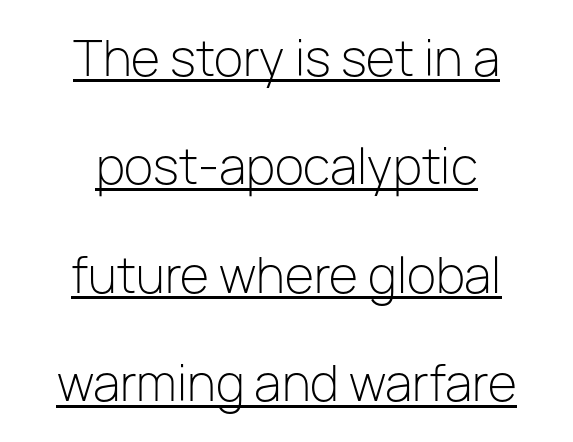
The image shows 48 px light sans-serif type, upright; set centered, loose line spacing (2.26x), normal letter spacing, underlined; low stroke contrast and a medium x-height.
